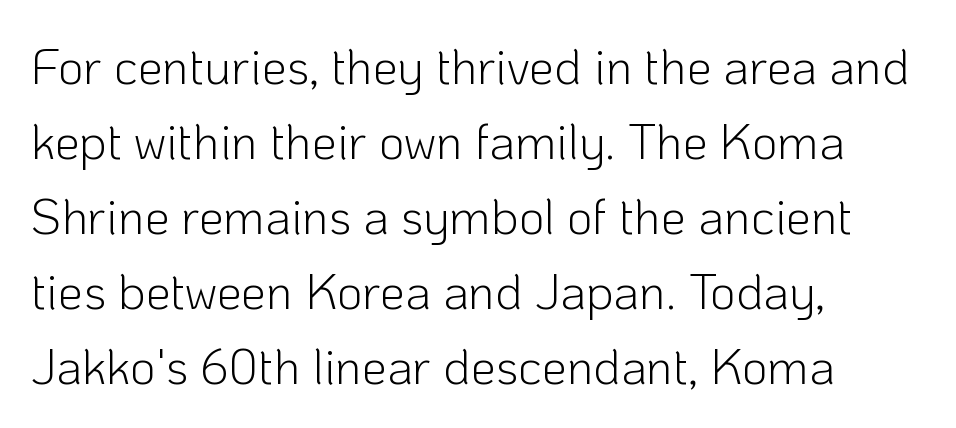
Words float on clear page, feet unadorned. One glance says typical: line gaps are just what's usual. The typography opts for an upright posture over an oblique one. These lines keep a tight, regular rhythm from letter to letter. Weight: regular or lighter. Unlike a traditional serif, this face leaves its strokes unadorned.
